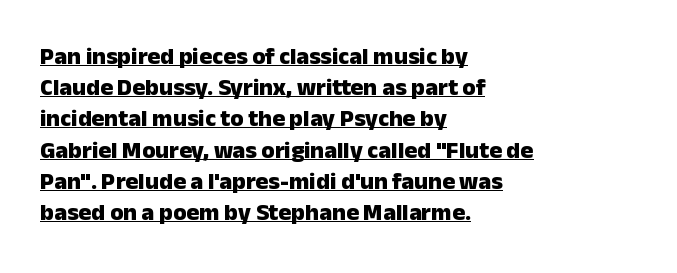
Q: Is the text bold? A: Yes.
Q: Is the text italic (slanted)? A: No, it is upright.
Q: Is the text underlined? A: Yes.
Q: How is the paragraph aligned? A: Left-aligned.
Q: Is the spacing between letters normal or unusually wide? A: Normal.
Q: Is the spacing between lines tight, normal or loose? A: Normal.
